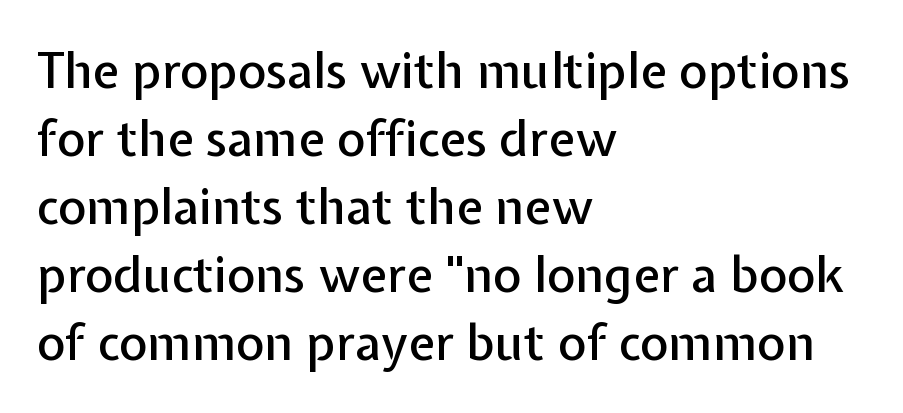
The image shows 49 px sans-serif type, upright; set left-aligned, normal line spacing (1.39x), normal letter spacing, not underlined; low stroke contrast and a medium x-height.
